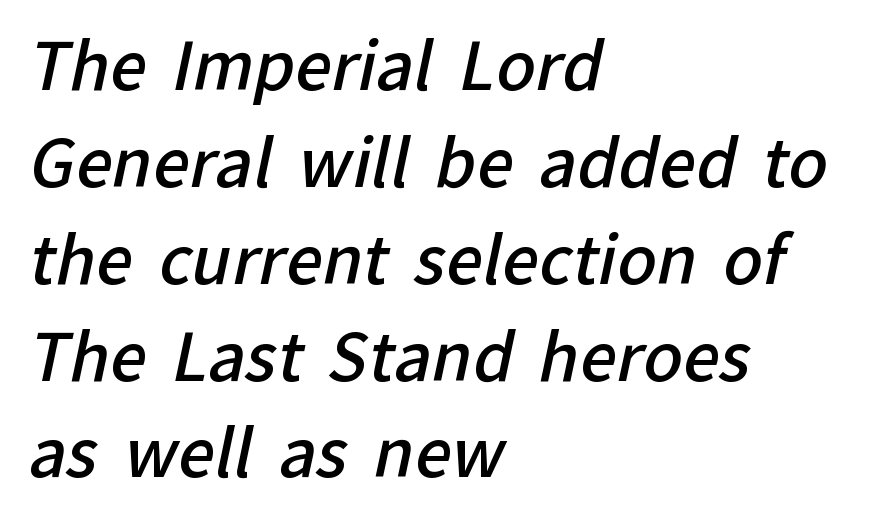
The image shows 65 px semibold sans-serif type; set left-aligned, normal line spacing (1.49x), normal letter spacing, not underlined; low stroke contrast and a medium x-height.
